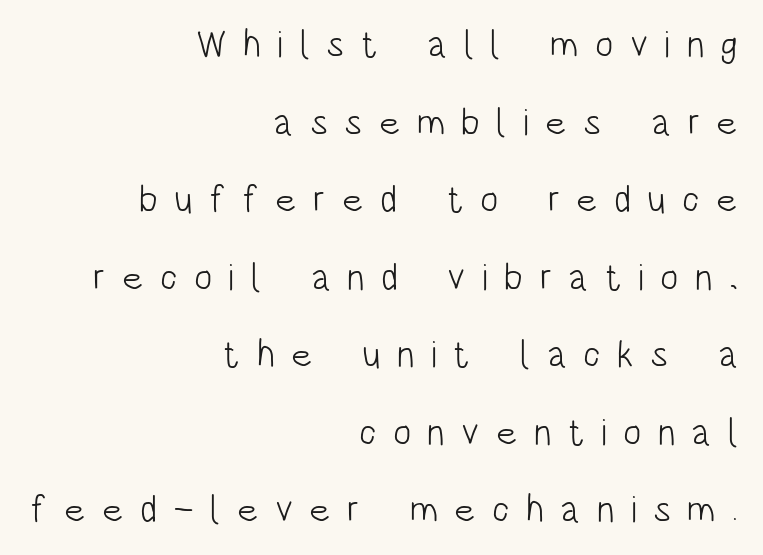
{"serif": "no", "italic": "no", "bold": "no", "weight": "light", "width": "condensed", "stroke_contrast": "low", "x_height": "large", "monospaced": "no", "underline": "no", "align": "right", "line_spacing": "loose", "line_spacing_ratio": 2.04, "letter_spacing": "wide", "letter_spacing_em": 0.43, "glyph_px": 38}
